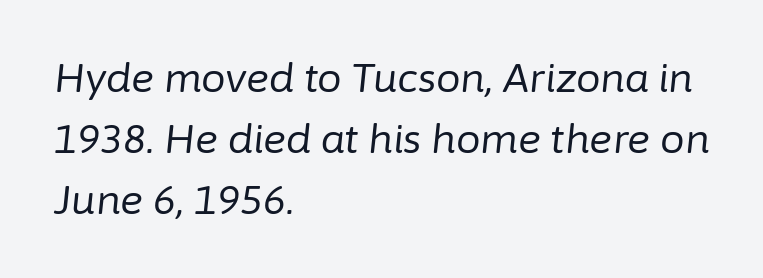
{"italic": "yes", "lean": "right", "slant_degrees": 6, "bold": "no", "weight": "regular", "width": "normal", "stroke_contrast": "low", "x_height": "medium", "monospaced": "no", "underline": "no", "align": "left", "line_spacing": "normal", "line_spacing_ratio": 1.56, "letter_spacing": "normal", "letter_spacing_em": 0.0, "glyph_px": 39}
